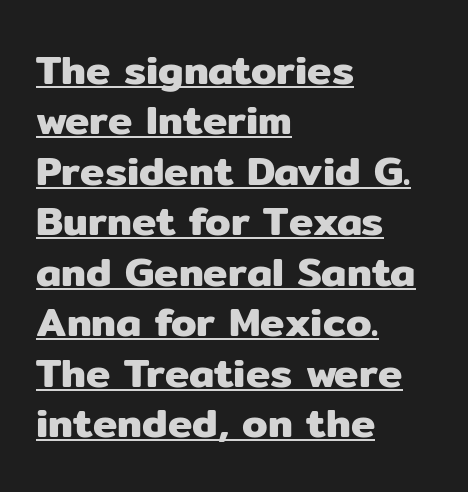
Q: Is the text italic (slanted)? A: No, it is upright.
Q: Is the typeface a serif or a sans-serif typeface? A: Sans-serif.
Q: Is the text underlined? A: Yes.
Q: How is the paragraph aligned? A: Left-aligned.
Q: Is the spacing between letters normal or unusually wide? A: Normal.
Q: Width (condensed, normal, or wide)? A: Normal.
Q: Stroke contrast? A: Low.
Q: x-height? A: Medium.
Q: Monospaced? A: No.
